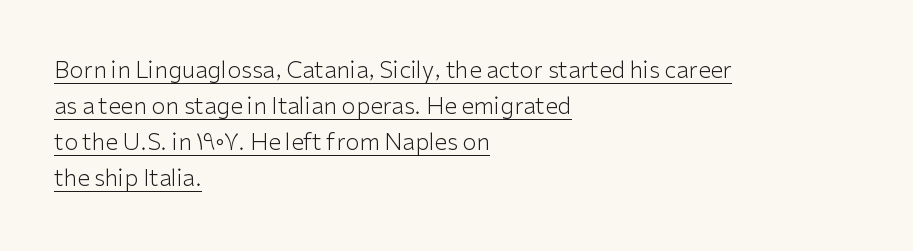
Q: Is the text bold? A: No.
Q: Is the text italic (slanted)? A: No, it is upright.
Q: Is the text underlined? A: Yes.
Q: How is the paragraph aligned? A: Left-aligned.
Q: Is the spacing between letters normal or unusually wide? A: Normal.
Q: Is the spacing between lines tight, normal or loose? A: Normal.
